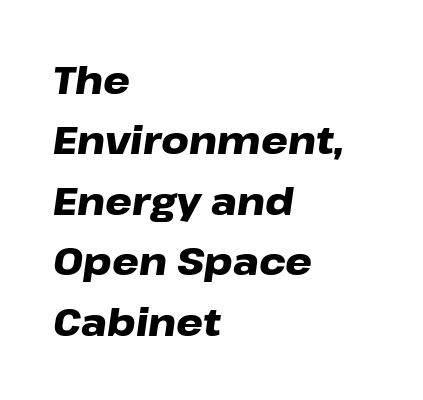
{"italic": "yes", "lean": "right", "slant_degrees": 8, "bold": "yes", "weight": "heavy", "width": "wide", "stroke_contrast": "low", "x_height": "medium", "monospaced": "no", "underline": "no", "align": "left", "line_spacing": "normal", "line_spacing_ratio": 1.59, "letter_spacing": "normal", "letter_spacing_em": 0.0, "glyph_px": 38}
